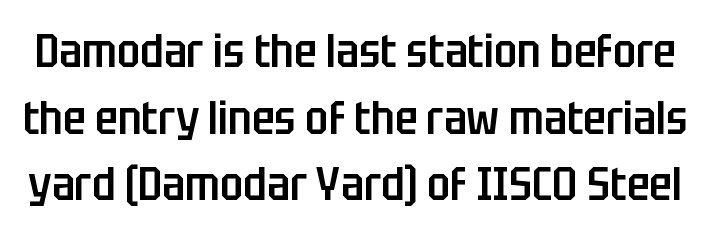
The image shows 47 px semibold, condensed sans-serif type, upright; set normal line spacing (1.42x), normal letter spacing, not underlined; low stroke contrast and a large x-height.
